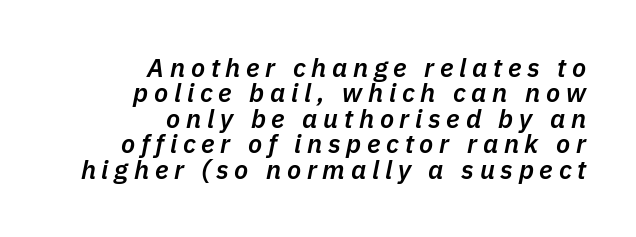
The space beneath each line is pristine and unruled. Alignment: flush right. Baseline-to-baseline distance is barely more than the letter height. The gaps between neighbouring characters are conspicuously large. The whole block is typeset with a tilt.
